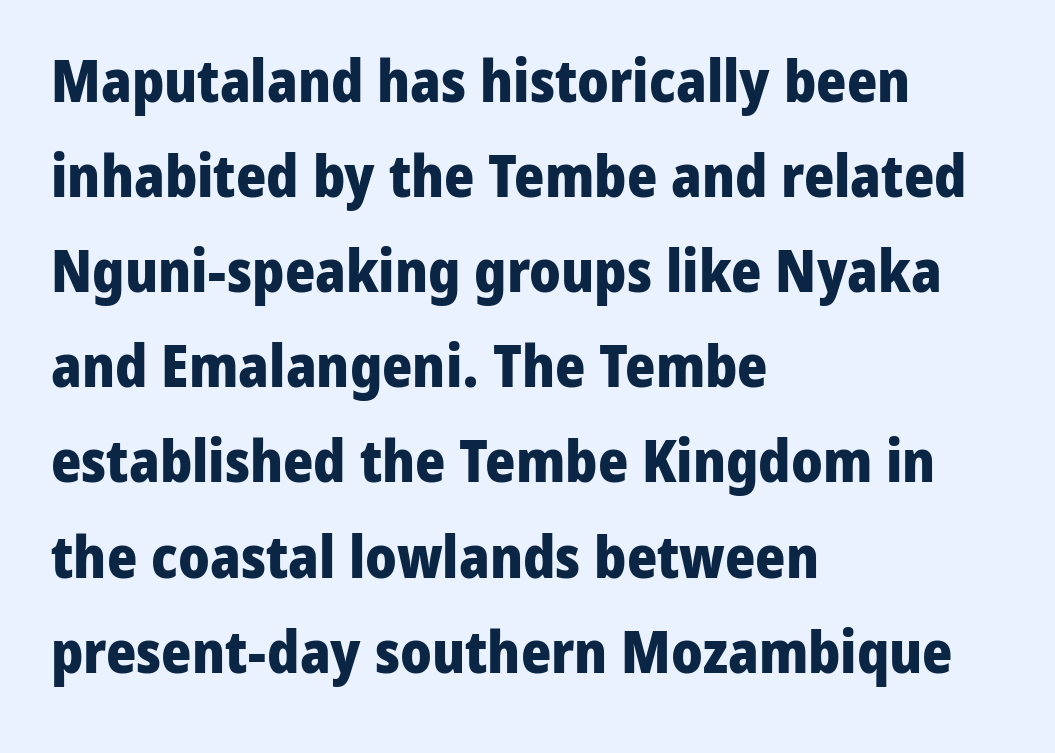
Style check: upright. The letters sit at their default tracking, neither squeezed nor spread. Layout note: lines flush left. Does the leading feel generous? No, just average. The glyphs have the mass of a bold cut. Each letter keeps its own natural width here, so spacing adapts to shape.
